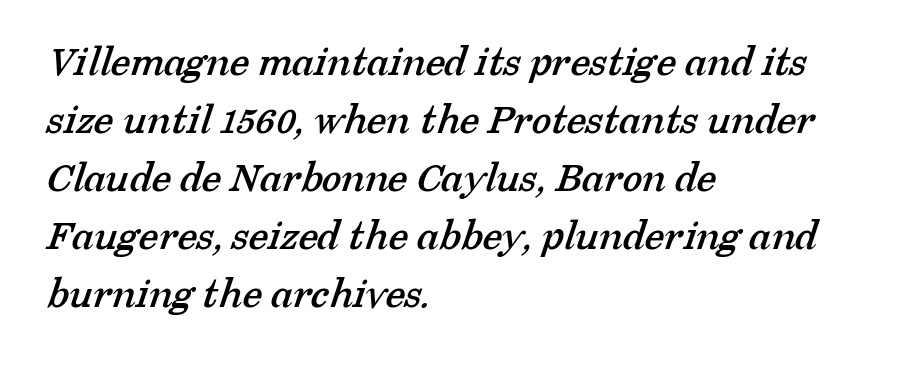
{"serif": "yes", "width": "normal", "stroke_contrast": "low", "x_height": "medium", "monospaced": "no", "underline": "no", "align": "left", "line_spacing": "normal", "line_spacing_ratio": 1.29, "letter_spacing": "normal", "letter_spacing_em": 0.0, "glyph_px": 45}
